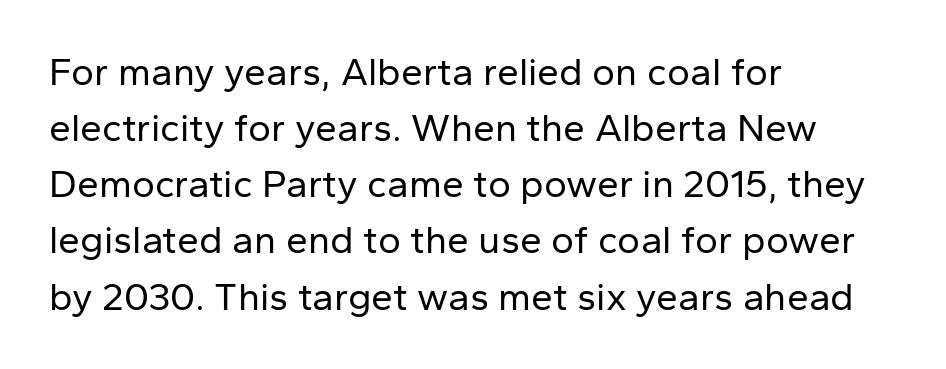
Q: Is the text bold? A: No.
Q: Is the text italic (slanted)? A: No, it is upright.
Q: Is the typeface a serif or a sans-serif typeface? A: Sans-serif.
Q: Is the text underlined? A: No.
Q: How is the paragraph aligned? A: Left-aligned.
Q: Is the spacing between letters normal or unusually wide? A: Normal.
Q: Is the spacing between lines tight, normal or loose? A: Normal.
Q: Width (condensed, normal, or wide)? A: Normal.
Q: Stroke contrast? A: Low.
Q: x-height? A: Medium.
Q: Monospaced? A: No.
